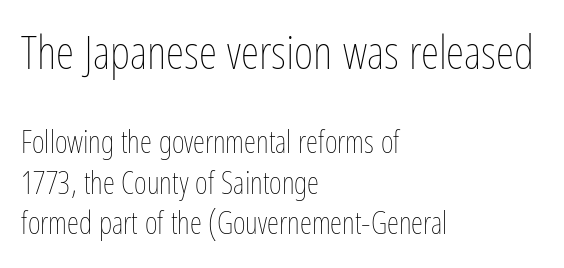
The image shows 47 px thin, condensed type, upright; set left-aligned, normal line spacing (1.32x), normal letter spacing, not underlined; the first (top) block is 1.52x larger; low stroke contrast and a medium x-height.
